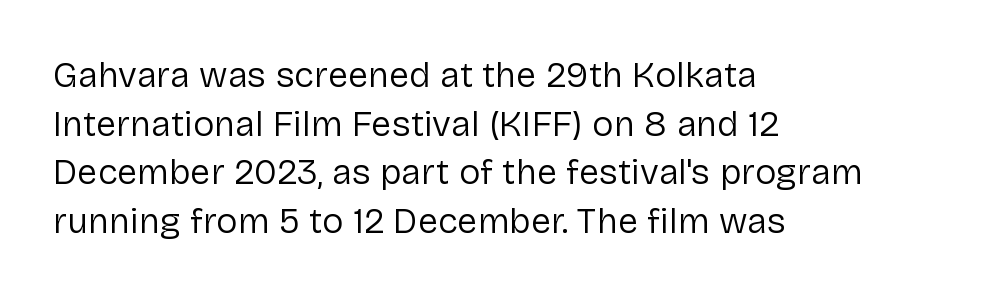
The glyphs in this specimen are sans serif. The face used here is proportionally spaced, like ordinary book or web type. The rag falls on the right side of this text block. Tracking value appears to be zero — textbook default spacing. Every stem runs plumb, perpendicular to the baseline. The line-height multiplier appears to be the usual default.
